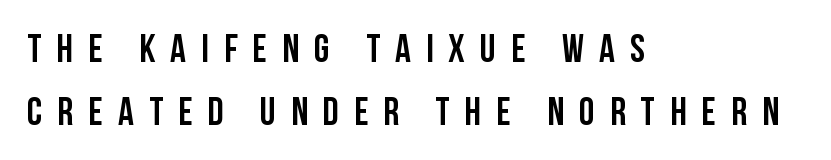
Q: Is the text italic (slanted)? A: No, it is upright.
Q: Is the typeface a serif or a sans-serif typeface? A: Sans-serif.
Q: Is the text underlined? A: No.
Q: How is the paragraph aligned? A: Left-aligned.
Q: Is the spacing between letters normal or unusually wide? A: Unusually wide.
Q: Is the spacing between lines tight, normal or loose? A: Normal.
Q: Width (condensed, normal, or wide)? A: Condensed.
Q: Stroke contrast? A: Low.
Q: x-height? A: Large.
Q: Monospaced? A: No.
